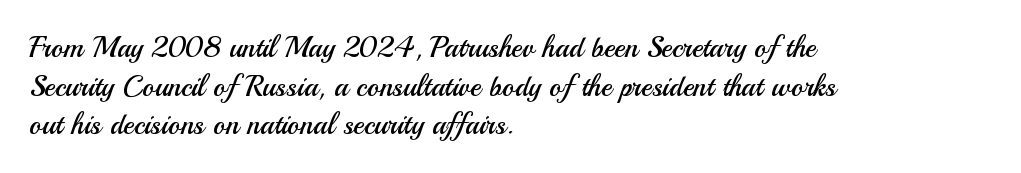
{"serif": "no", "bold": "no", "weight": "regular", "width": "normal", "stroke_contrast": "medium", "x_height": "small", "monospaced": "no", "underline": "no", "align": "left", "line_spacing": "normal", "line_spacing_ratio": 1.33, "letter_spacing": "normal", "letter_spacing_em": 0.0, "glyph_px": 29}
